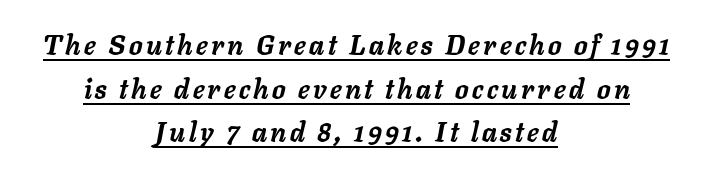
The image shows 27 px bold type, italic (leaning right); set centered, normal line spacing (1.62x), underlined.
